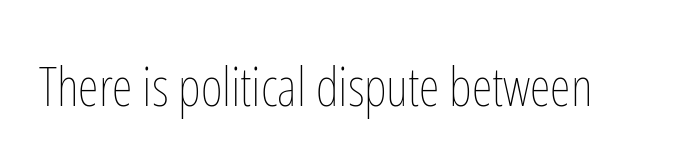
The image shows 53 px thin, condensed type, upright; set normal letter spacing, not underlined; low stroke contrast and a medium x-height.
